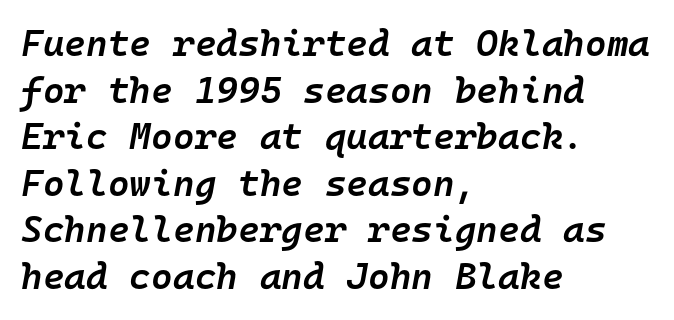
Q: Is the text bold? A: Semi-bold.
Q: Is the text italic (slanted)? A: Yes, it leans right by about 10 degrees.
Q: Is the text underlined? A: No.
Q: How is the paragraph aligned? A: Left-aligned.
Q: Is the spacing between letters normal or unusually wide? A: Normal.
Q: Is the spacing between lines tight, normal or loose? A: Normal.
Q: Width (condensed, normal, or wide)? A: Normal.
Q: Stroke contrast? A: Low.
Q: x-height? A: Medium.
Q: Monospaced? A: Yes.
